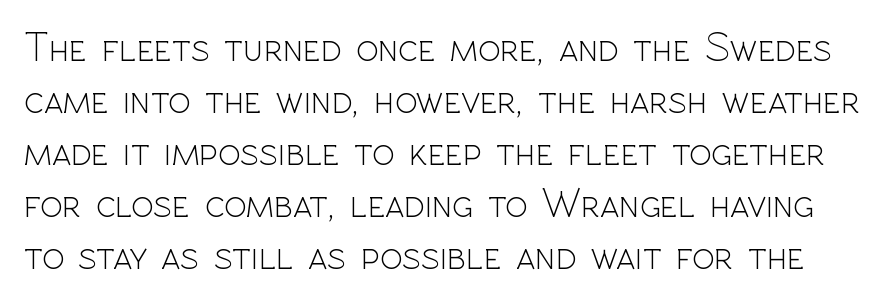
{"serif": "no", "italic": "no", "bold": "no", "weight": "light", "width": "normal", "x_height": "medium", "monospaced": "no", "underline": "no", "line_spacing": "normal", "line_spacing_ratio": 1.27, "letter_spacing": "normal", "letter_spacing_em": 0.0, "glyph_px": 41}
